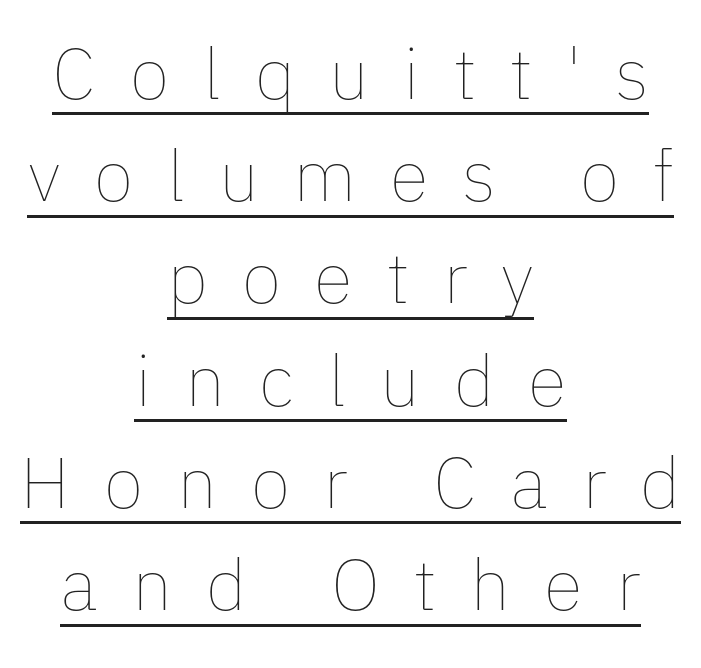
The lettering holds an erect, upright posture throughout. Do the characters align in a grid? No, the font is proportional. The passage shown is underscored from start to finish. Is this a heavy cut? Hardly; it is regular or lighter. Regular leading. The tracking jumps out immediately: characters are airy and widely separated.
